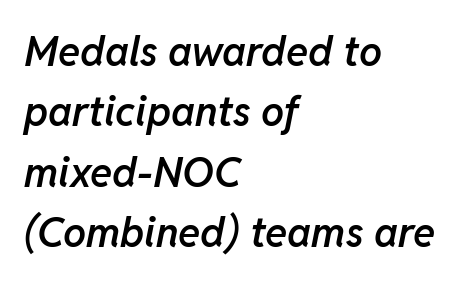
Casual observation: everything's shoved over to the left. A fair bit of extra ink — the face is semibold, not bold. Summary of vertical rhythm: regular, with standard interline spacing. Standard letterfit; no display-style spreading of the glyphs.
